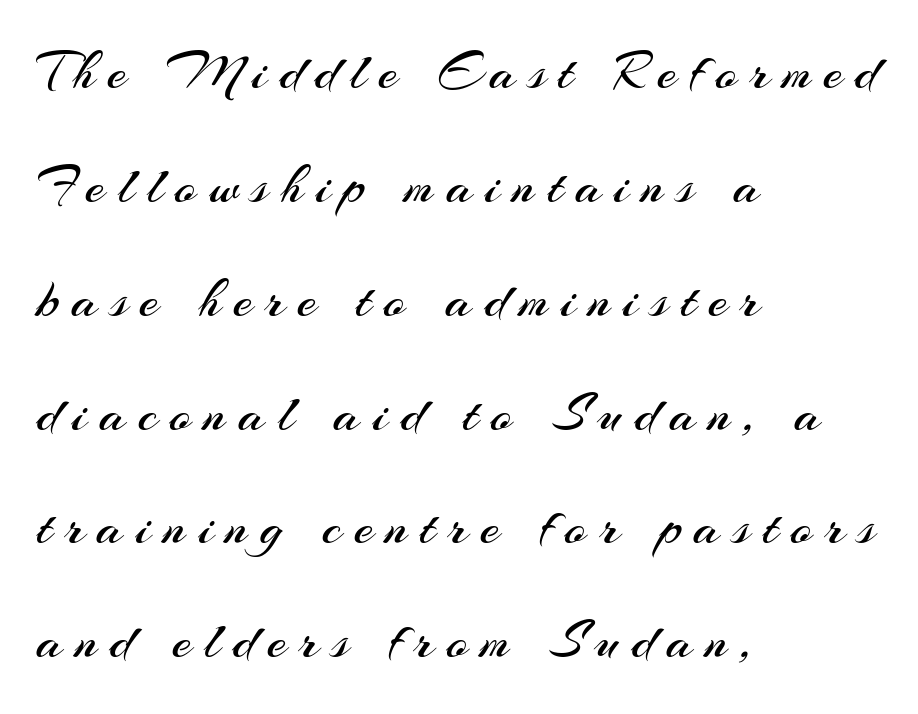
Look at the tracking — it's clearly loosened, letters drifting apart. Caption: face not bold, strokes unweighted. Spacing verdict: proportional, widths tailored to each character. Summary of vertical rhythm: relaxed, with wide interline spacing.
